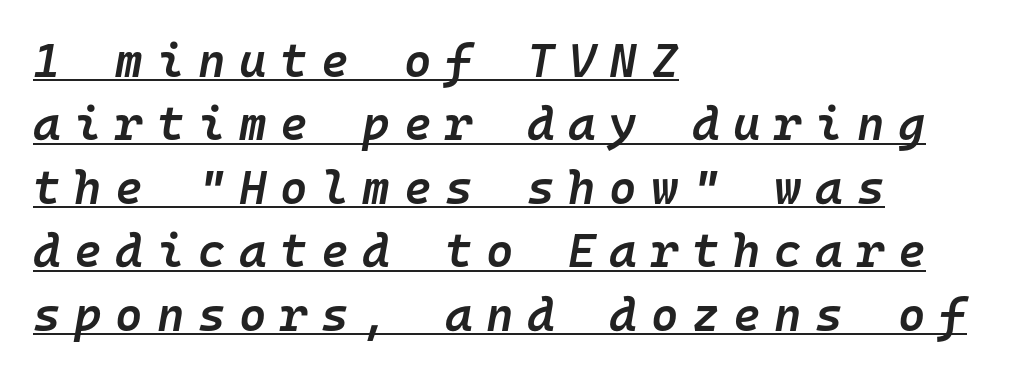
Decoration check: the copy is underlined. The letters are spread apart with noticeably loose tracking. Is the type bold? Partly — it's a semibold, heavier than regular but not fully bold. Regular leading.
